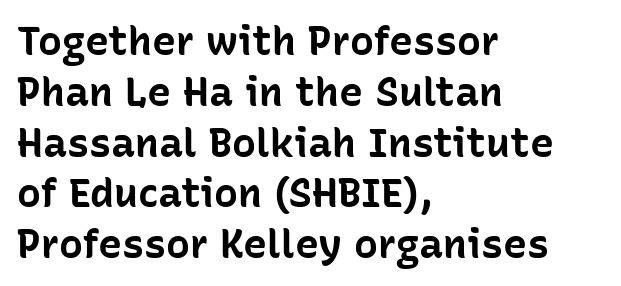
Honestly, the letter spacing is just normal — you wouldn't notice it. Unmarked baselines from the first word to the last. Horizontal bands of white between lines are of average thickness. The face used here has the dense, thick strokes of a bold. The specimen reads as upright at a glance.
